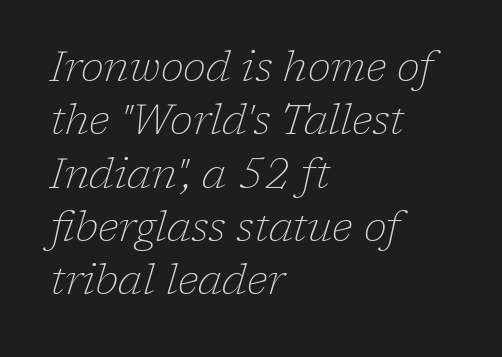
{"serif": "yes", "italic": "yes", "lean": "right", "slant_degrees": 17, "bold": "no", "weight": "thin", "width": "normal", "stroke_contrast": "low", "x_height": "medium", "monospaced": "no", "underline": "no", "align": "left", "line_spacing": "normal", "line_spacing_ratio": 1.27, "letter_spacing": "normal", "letter_spacing_em": 0.0, "glyph_px": 42}
